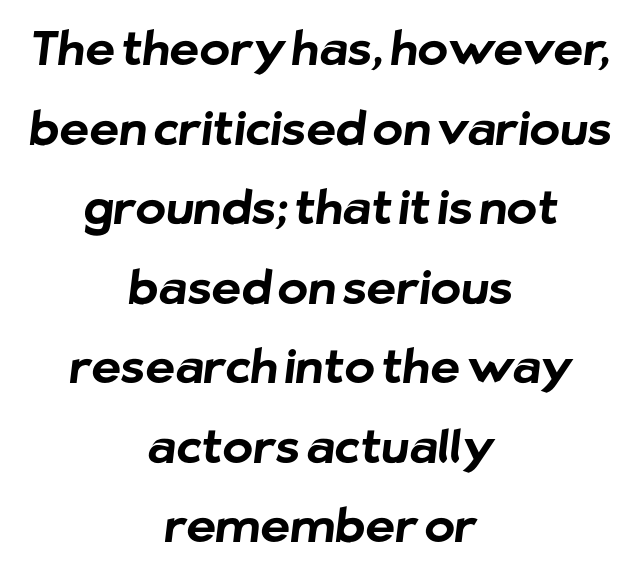
The image shows 46 px bold sans-serif type; set centered, line spacing 1.73x, normal letter spacing, not underlined; low stroke contrast and a medium x-height.
